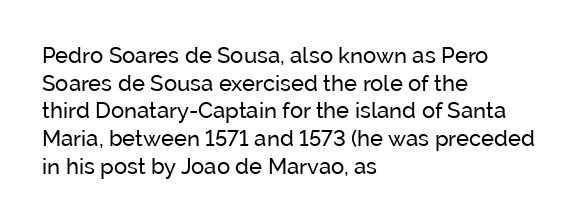
The typeface has the unassuming heft of standard copy or less. Vertical strokes here are truly vertical. A clean baseline with only descenders dipping below it. Default kerning and tracking; the words read as compact shapes.
